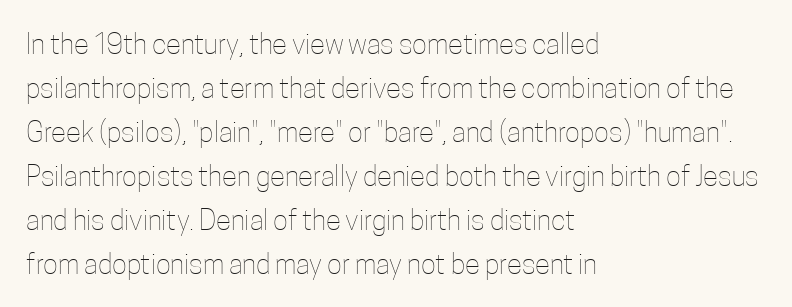
The image shows 28 px thin, condensed type, upright; set left-aligned, normal line spacing (1.57x), normal letter spacing, not underlined; low stroke contrast and a medium x-height.
